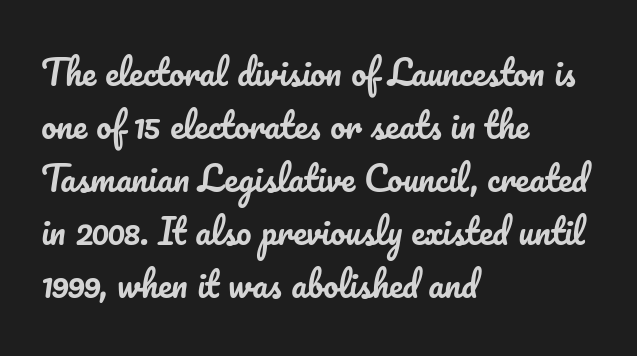
Words appear dense and cohesive because spacing is normal. Does the copy run flush right? No — it runs flush left. Character widths vary here, with narrow letters taking less room than wide ones. Whoever set this chose a conventional vertical rhythm.
